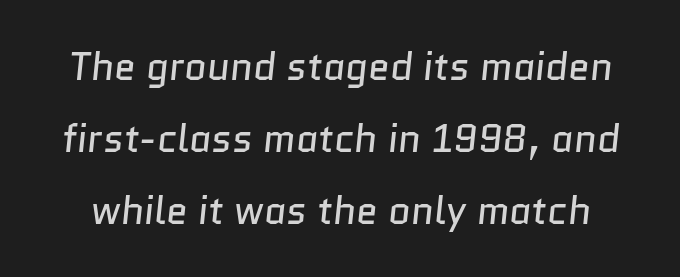
Q: Is the text bold? A: No.
Q: Is the typeface a serif or a sans-serif typeface? A: Sans-serif.
Q: Is the text underlined? A: No.
Q: Is the spacing between letters normal or unusually wide? A: Normal.
Q: Width (condensed, normal, or wide)? A: Normal.
Q: Stroke contrast? A: Low.
Q: x-height? A: Medium.
Q: Monospaced? A: No.
